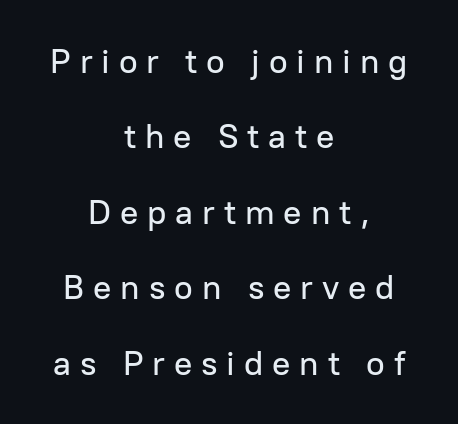
{"serif": "no", "italic": "no", "width": "normal", "stroke_contrast": "low", "x_height": "medium", "monospaced": "no", "underline": "no", "align": "center", "line_spacing": "loose", "line_spacing_ratio": 2.22, "letter_spacing": "wide", "letter_spacing_em": 0.26, "glyph_px": 34}
